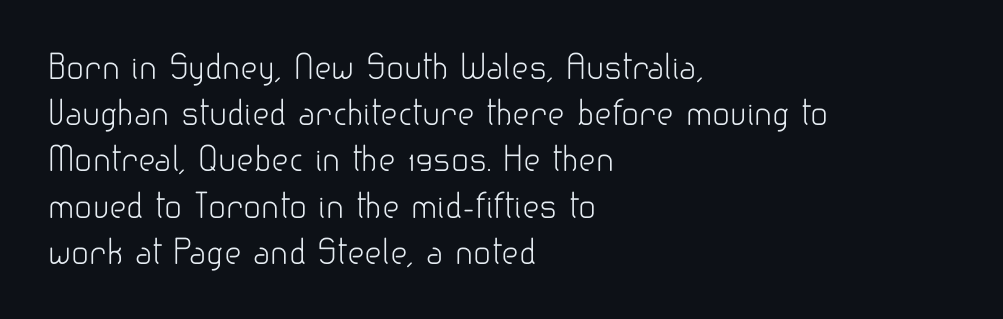
The strokes carry an ordinary text weight at most. Letters rest on an invisible, unmarked baseline. You could not count columns in this text — the font is proportionally spaced. Regarding serifs, this sample does without them. Is the block centered? No — it sits flush against the left margin.
